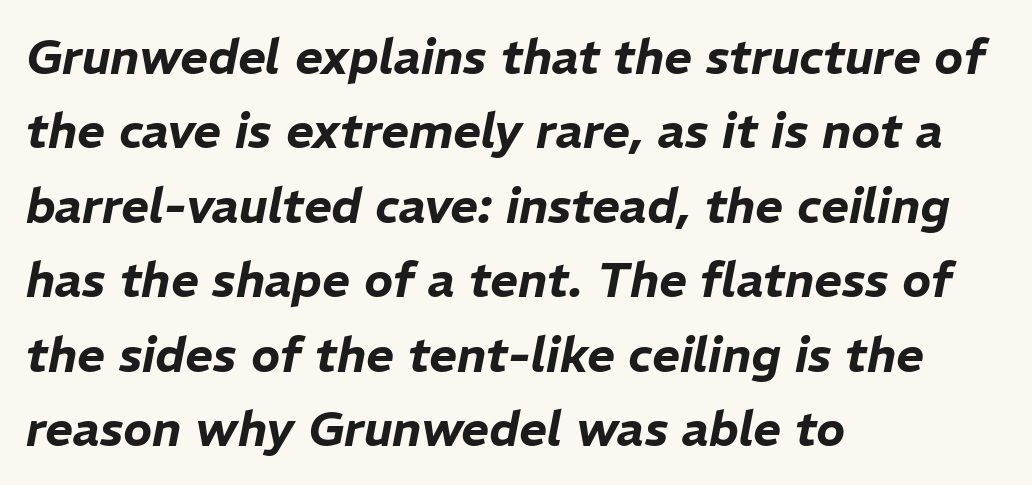
Q: Is the text italic (slanted)? A: Yes, it leans right by about 11 degrees.
Q: Is the text underlined? A: No.
Q: How is the paragraph aligned? A: Left-aligned.
Q: Is the spacing between letters normal or unusually wide? A: Normal.
Q: Is the spacing between lines tight, normal or loose? A: Normal.
Q: Width (condensed, normal, or wide)? A: Normal.
Q: Stroke contrast? A: Low.
Q: x-height? A: Medium.
Q: Monospaced? A: No.
